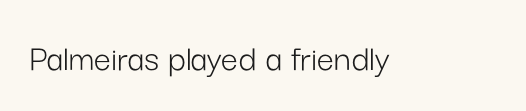
The image shows 38 px light sans-serif type, upright; set normal letter spacing, not underlined; low stroke contrast and a medium x-height.
